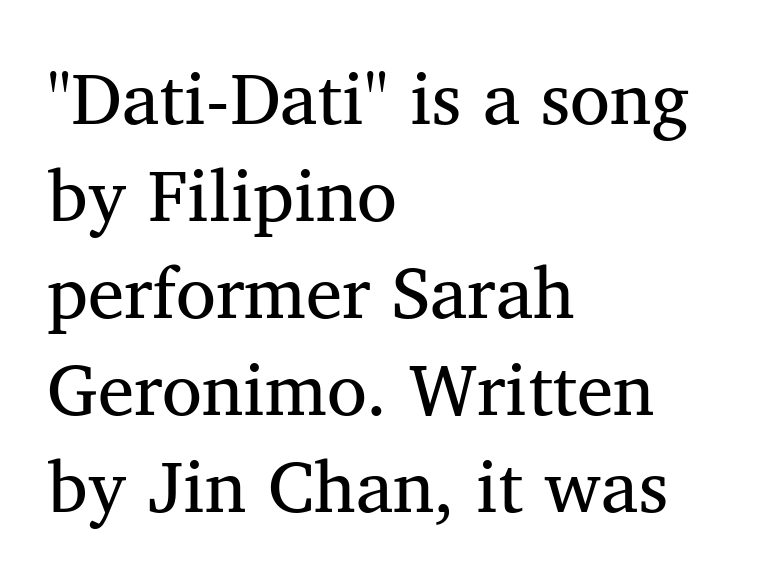
{"serif": "yes", "italic": "no", "bold": "no", "weight": "regular", "width": "normal", "stroke_contrast": "medium", "x_height": "medium", "monospaced": "no", "underline": "no", "align": "left", "line_spacing": "normal", "line_spacing_ratio": 1.33, "letter_spacing": "normal", "letter_spacing_em": 0.0, "glyph_px": 73}
